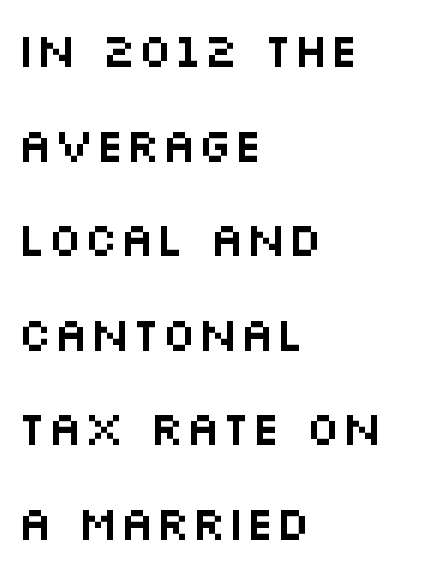
Q: Is the text italic (slanted)? A: No, it is upright.
Q: Is the typeface a serif or a sans-serif typeface? A: Sans-serif.
Q: Is the text underlined? A: No.
Q: How is the paragraph aligned? A: Left-aligned.
Q: Is the spacing between letters normal or unusually wide? A: Normal.
Q: Is the spacing between lines tight, normal or loose? A: Loose.
Q: Width (condensed, normal, or wide)? A: Wide.
Q: Stroke contrast? A: Medium.
Q: x-height? A: Large.
Q: Monospaced? A: No.
